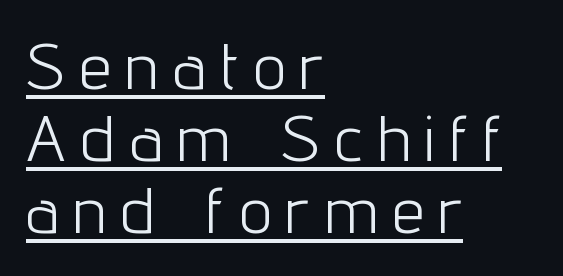
The image shows 65 px light, condensed sans-serif type, upright; set left-aligned, tight line spacing (1.11x), unusually wide letter spacing (+0.24 em), underlined; low stroke contrast and a medium x-height.
